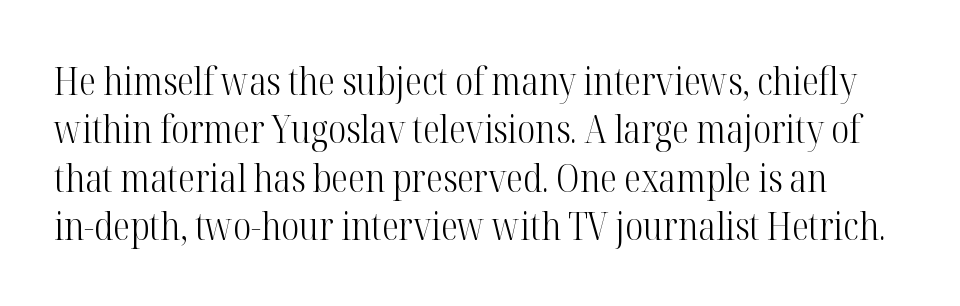
{"serif": "yes", "italic": "no", "bold": "no", "weight": "light", "width": "condensed", "stroke_contrast": "high", "x_height": "medium", "monospaced": "no", "underline": "no", "line_spacing": "normal", "line_spacing_ratio": 1.27, "letter_spacing": "normal", "letter_spacing_em": 0.0, "glyph_px": 38}
